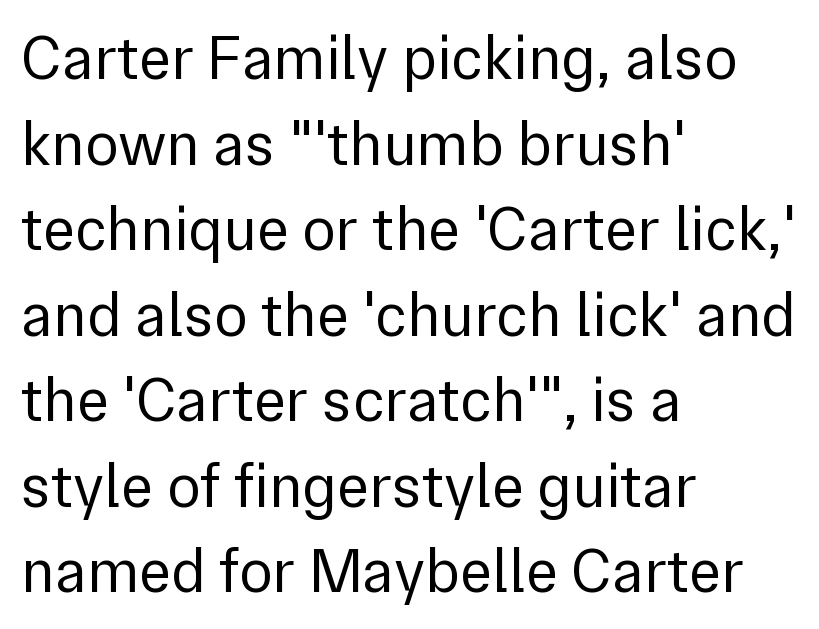
{"serif": "no", "italic": "no", "bold": "no", "weight": "regular", "width": "normal", "x_height": "medium", "monospaced": "no", "underline": "no", "align": "left", "line_spacing": "normal", "line_spacing_ratio": 1.38, "letter_spacing": "normal", "letter_spacing_em": 0.0, "glyph_px": 62}
